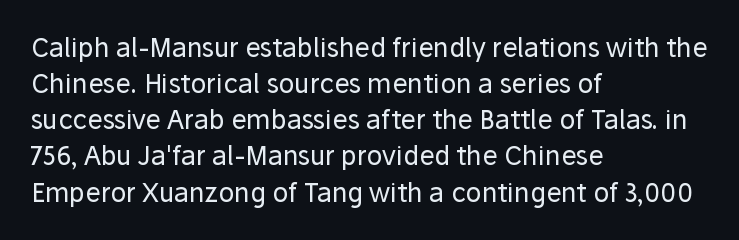
Q: Is the text bold? A: No.
Q: Is the text italic (slanted)? A: No, it is upright.
Q: Is the text underlined? A: No.
Q: How is the paragraph aligned? A: Left-aligned.
Q: Is the spacing between letters normal or unusually wide? A: Normal.
Q: Is the spacing between lines tight, normal or loose? A: Normal.
